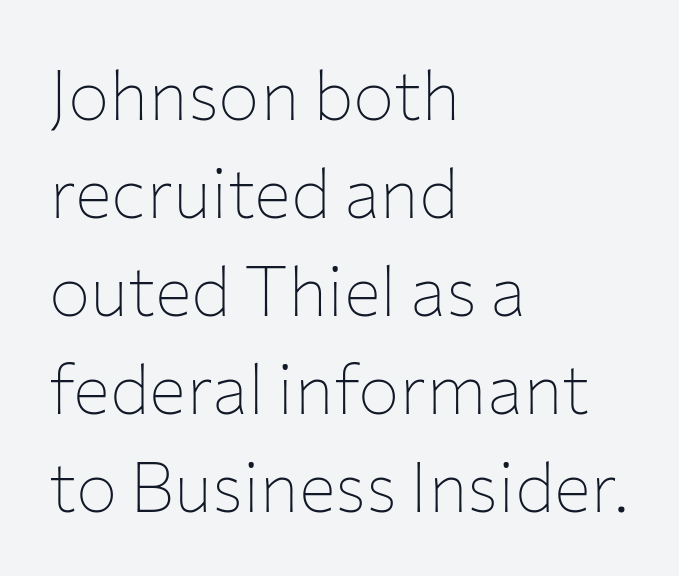
{"serif": "no", "italic": "no", "bold": "no", "weight": "thin", "width": "normal", "stroke_contrast": "low", "x_height": "medium", "monospaced": "no", "underline": "no", "align": "left", "line_spacing": "normal", "line_spacing_ratio": 1.42, "letter_spacing": "normal", "letter_spacing_em": 0.0, "glyph_px": 69}
